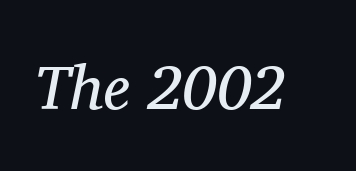
The image shows 62 px regular-weight serif type, italic (leaning right); set normal letter spacing, not underlined; medium stroke contrast and a medium x-height.
